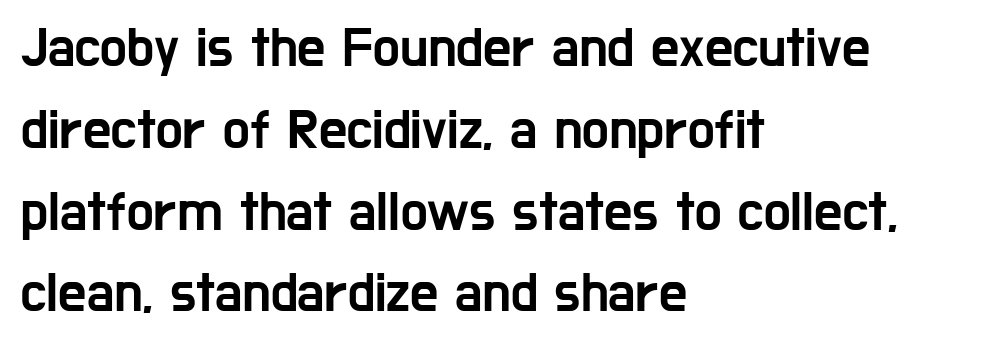
Q: Is the text italic (slanted)? A: No, it is upright.
Q: Is the typeface a serif or a sans-serif typeface? A: Sans-serif.
Q: Is the text underlined? A: No.
Q: How is the paragraph aligned? A: Left-aligned.
Q: Is the spacing between letters normal or unusually wide? A: Normal.
Q: Is the spacing between lines tight, normal or loose? A: Normal.
Q: Width (condensed, normal, or wide)? A: Condensed.
Q: Stroke contrast? A: Low.
Q: x-height? A: Medium.
Q: Monospaced? A: No.
